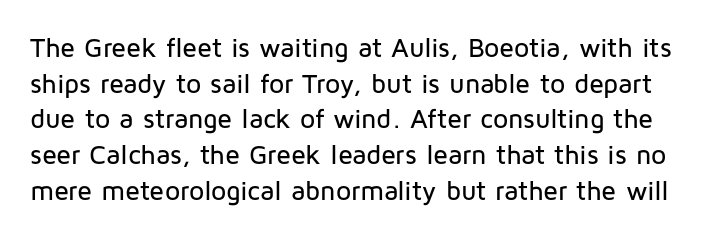
{"italic": "no", "underline": "no", "line_spacing": "normal", "line_spacing_ratio": 1.32, "letter_spacing": "normal", "letter_spacing_em": 0.0, "glyph_px": 27}
